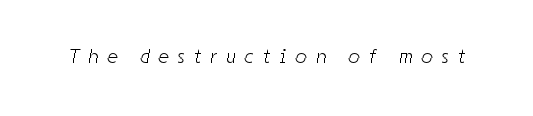
Q: Is the text bold? A: No.
Q: Is the text underlined? A: No.
Q: Is the spacing between letters normal or unusually wide? A: Unusually wide.
